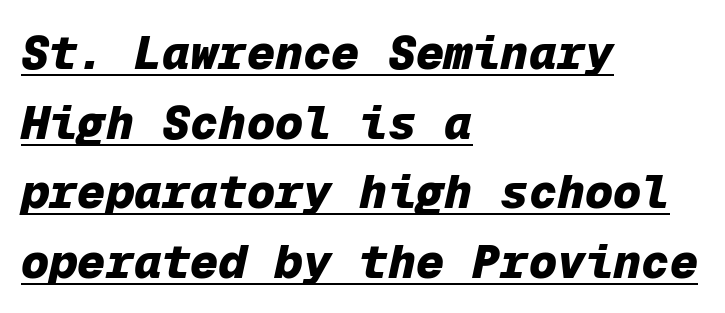
Honestly, the row spacing looks completely unremarkable. The specimen reads as italic at a glance. Is this a fixed-width face? Yes — each glyph sits in an identical cell. Here the glyphs are tracked normally, forming tight word shapes. The string is rendered with underlining switched on. Compared with a centered layout, this one pins lines to the left instead.
